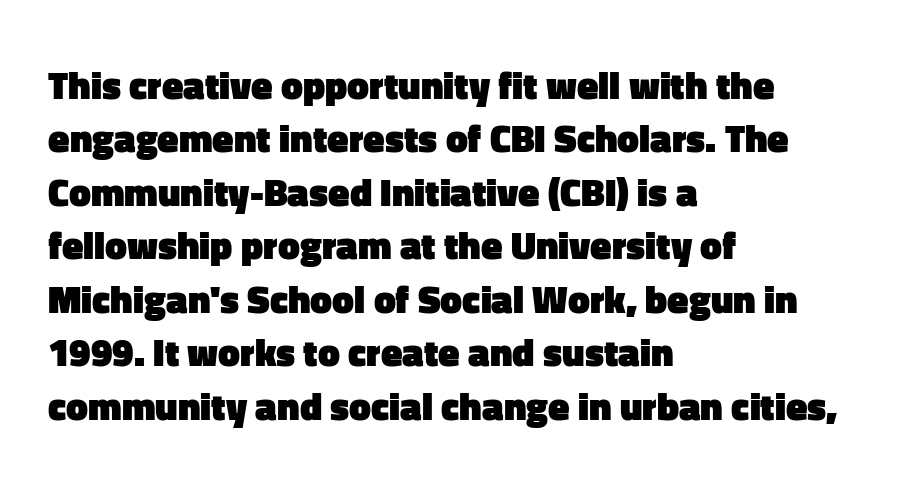
Q: Is the text bold? A: Yes.
Q: Is the text italic (slanted)? A: No, it is upright.
Q: Is the typeface a serif or a sans-serif typeface? A: Sans-serif.
Q: Is the text underlined? A: No.
Q: How is the paragraph aligned? A: Left-aligned.
Q: Is the spacing between letters normal or unusually wide? A: Normal.
Q: Is the spacing between lines tight, normal or loose? A: Normal.
Q: Width (condensed, normal, or wide)? A: Normal.
Q: Stroke contrast? A: Low.
Q: x-height? A: Medium.
Q: Monospaced? A: No.
